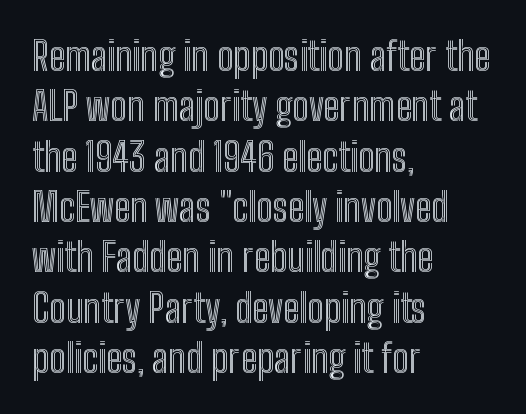
{"italic": "no", "width": "condensed", "x_height": "medium", "monospaced": "no", "underline": "no", "align": "left", "line_spacing": "normal", "line_spacing_ratio": 1.29, "letter_spacing": "normal", "letter_spacing_em": 0.0, "glyph_px": 39}
